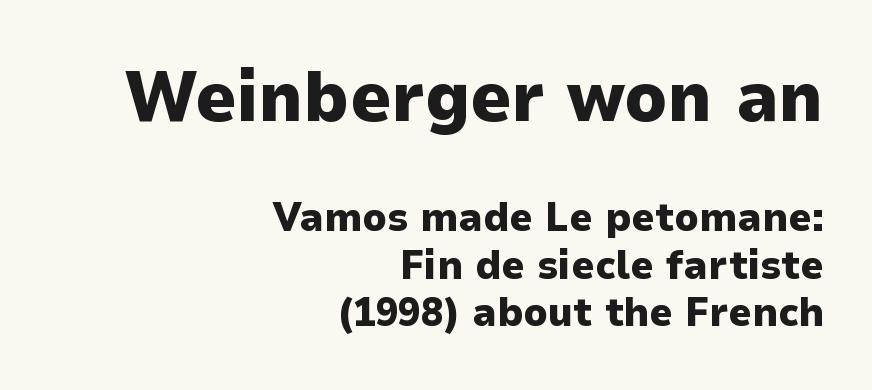
The image shows 72 px heavy sans-serif type, upright; set right-aligned, line spacing 1.16x, normal letter spacing, not underlined; the first (top) block is 1.76x larger; low stroke contrast and a medium x-height.
